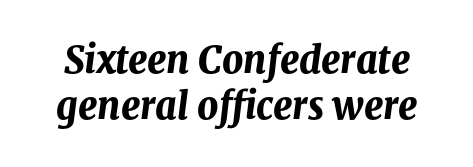
{"italic": "yes", "lean": "right", "slant_degrees": 8, "bold": "yes", "weight": "bold", "width": "normal", "stroke_contrast": "medium", "x_height": "medium", "monospaced": "no", "underline": "no", "line_spacing": "normal", "line_spacing_ratio": 1.25, "letter_spacing": "normal", "letter_spacing_em": 0.0, "glyph_px": 37}
